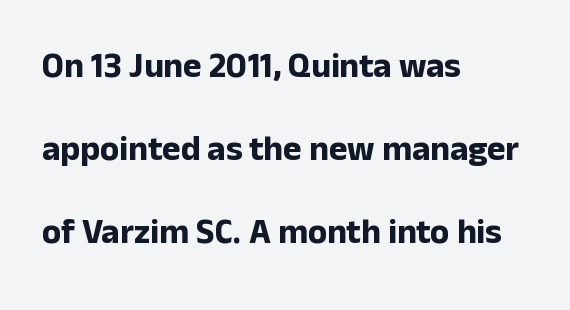
Q: Is the text bold? A: Yes.
Q: Is the text italic (slanted)? A: No, it is upright.
Q: Is the typeface a serif or a sans-serif typeface? A: Sans-serif.
Q: Is the text underlined? A: No.
Q: How is the paragraph aligned? A: Left-aligned.
Q: Is the spacing between letters normal or unusually wide? A: Normal.
Q: Is the spacing between lines tight, normal or loose? A: Loose.
Q: Width (condensed, normal, or wide)? A: Normal.
Q: Stroke contrast? A: Low.
Q: x-height? A: Medium.
Q: Monospaced? A: No.
